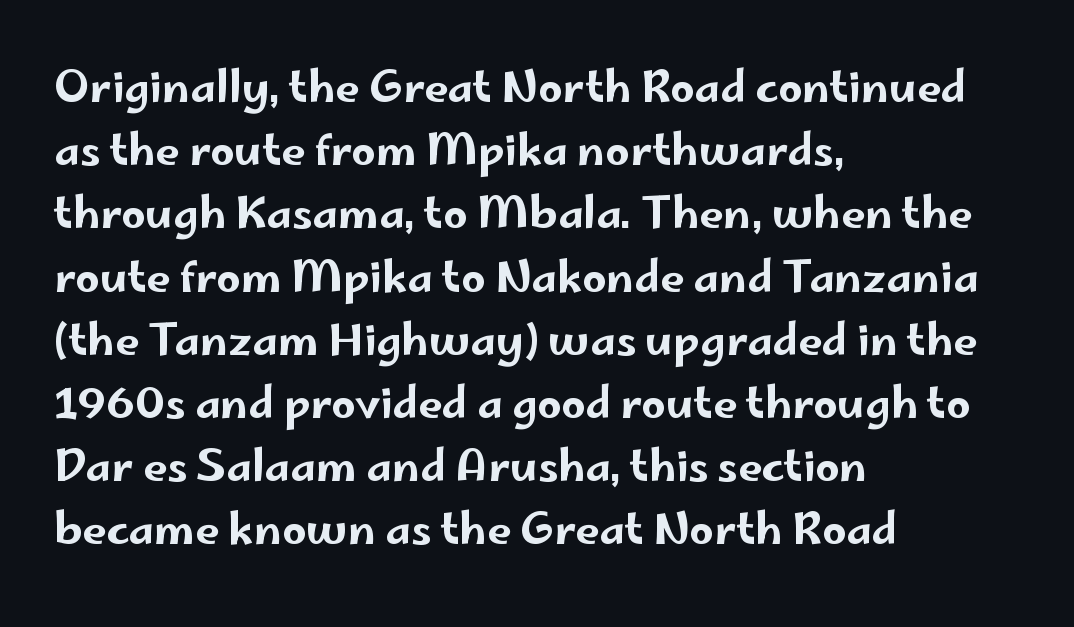
Q: Is the text italic (slanted)? A: No, it is upright.
Q: Is the typeface a serif or a sans-serif typeface? A: Sans-serif.
Q: Is the text underlined? A: No.
Q: How is the paragraph aligned? A: Left-aligned.
Q: Is the spacing between letters normal or unusually wide? A: Normal.
Q: Is the spacing between lines tight, normal or loose? A: Normal.
Q: Width (condensed, normal, or wide)? A: Wide.
Q: Stroke contrast? A: Low.
Q: x-height? A: Small.
Q: Monospaced? A: No.
